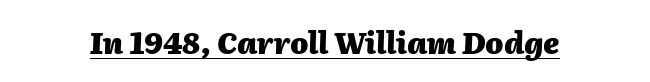
The image shows 29 px heavy type, italic (leaning right); set normal letter spacing, underlined; medium stroke contrast and a medium x-height.
